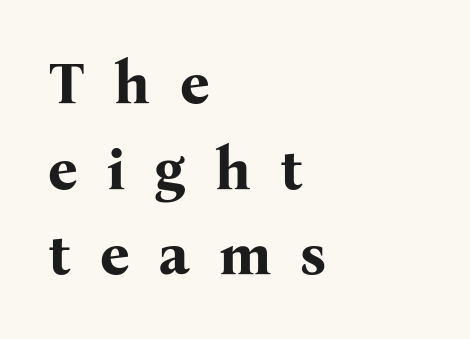
The image shows 59 px bold serif type, upright; set left-aligned, normal line spacing (1.45x), unusually wide letter spacing (+0.49 em), not underlined; medium stroke contrast and a medium x-height.
